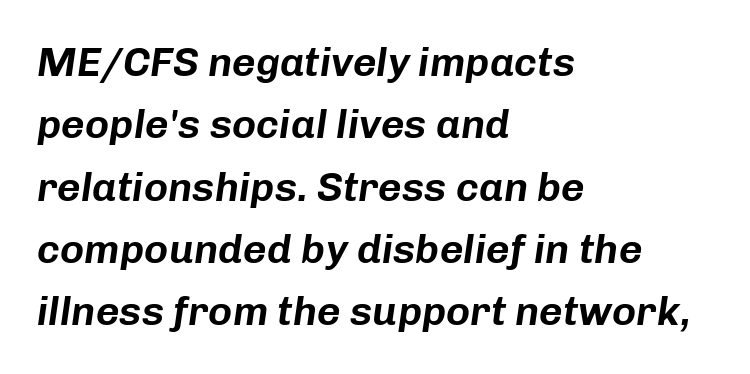
{"italic": "yes", "lean": "right", "slant_degrees": 8, "width": "normal", "stroke_contrast": "low", "x_height": "medium", "monospaced": "no", "underline": "no", "align": "left", "line_spacing": "normal", "line_spacing_ratio": 1.52, "letter_spacing": "normal", "letter_spacing_em": 0.0, "glyph_px": 41}
